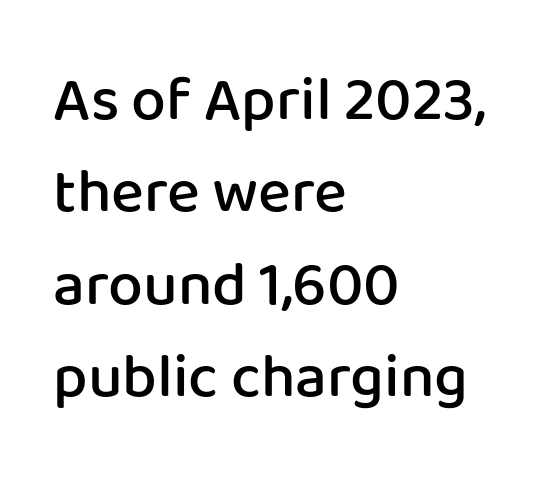
The image shows 62 px semibold sans-serif type, upright; set left-aligned, normal line spacing (1.49x), normal letter spacing, not underlined; low stroke contrast and a medium x-height.
